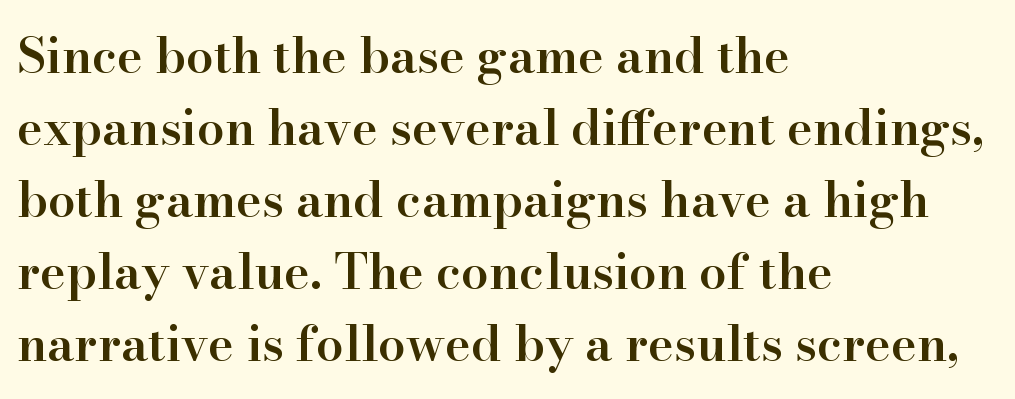
Q: Is the text bold? A: Semi-bold.
Q: Is the text italic (slanted)? A: No, it is upright.
Q: Is the typeface a serif or a sans-serif typeface? A: Serif.
Q: Is the text underlined? A: No.
Q: How is the paragraph aligned? A: Left-aligned.
Q: Is the spacing between letters normal or unusually wide? A: Normal.
Q: Is the spacing between lines tight, normal or loose? A: Normal.
Q: Width (condensed, normal, or wide)? A: Normal.
Q: Stroke contrast? A: High.
Q: x-height? A: Small.
Q: Monospaced? A: No.
